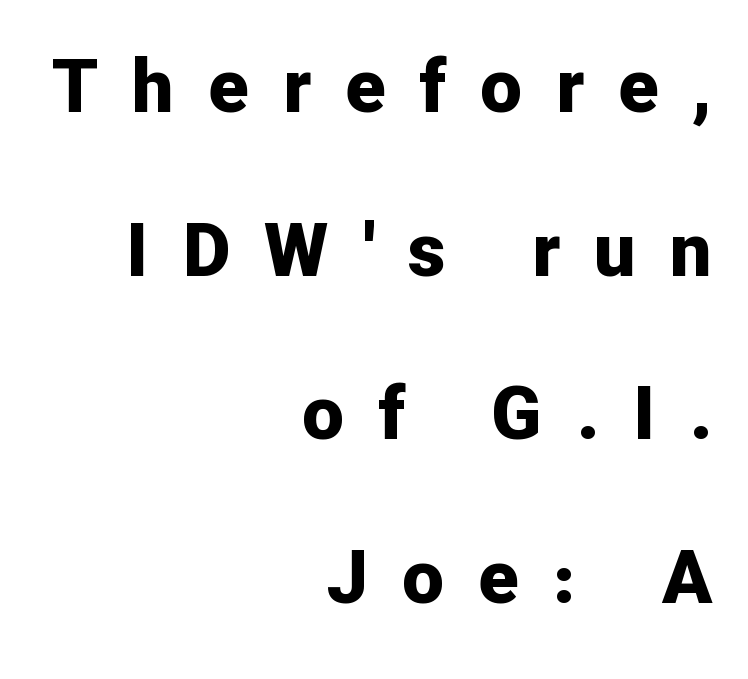
Q: Is the text bold? A: Yes.
Q: Is the text italic (slanted)? A: No, it is upright.
Q: Is the typeface a serif or a sans-serif typeface? A: Sans-serif.
Q: Is the text underlined? A: No.
Q: How is the paragraph aligned? A: Right-aligned.
Q: Is the spacing between letters normal or unusually wide? A: Unusually wide.
Q: Is the spacing between lines tight, normal or loose? A: Loose.
Q: Width (condensed, normal, or wide)? A: Normal.
Q: Stroke contrast? A: Low.
Q: x-height? A: Medium.
Q: Monospaced? A: No.
